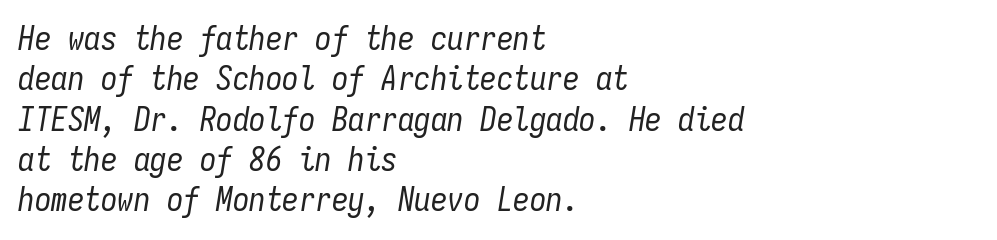
Q: Is the text bold? A: No.
Q: Is the text italic (slanted)? A: Yes, it leans right by about 9 degrees.
Q: Is the text underlined? A: No.
Q: How is the paragraph aligned? A: Left-aligned.
Q: Is the spacing between letters normal or unusually wide? A: Normal.
Q: Width (condensed, normal, or wide)? A: Condensed.
Q: Stroke contrast? A: Low.
Q: x-height? A: Medium.
Q: Monospaced? A: Yes.
